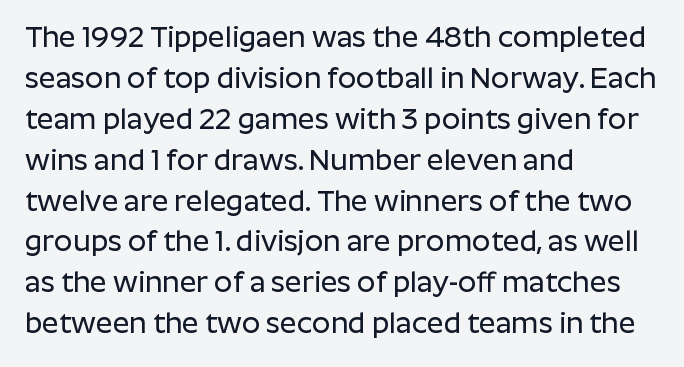
The image shows 29 px sans-serif type, upright; set left-aligned, normal line spacing (1.41x), normal letter spacing, not underlined; low stroke contrast and a medium x-height.
